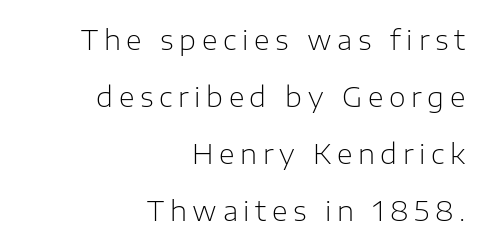
Unbolded letterforms with no extra heft. Vertical spacing — loose. Typeset ragged left — the right edge is the straight one. Style check: upright. Check the space under the baseline: it is left empty.
